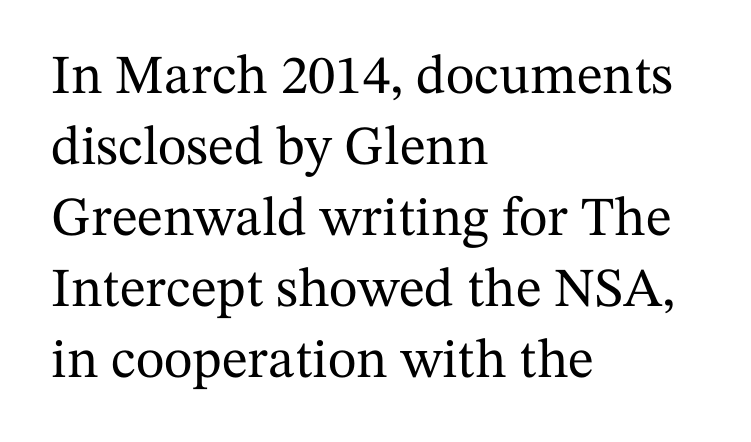
{"serif": "yes", "italic": "no", "width": "normal", "stroke_contrast": "medium", "x_height": "medium", "monospaced": "no", "underline": "no", "align": "left", "line_spacing": "normal", "line_spacing_ratio": 1.29, "letter_spacing": "normal", "letter_spacing_em": 0.0, "glyph_px": 55}
